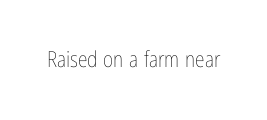
{"italic": "no", "bold": "no", "underline": "no", "letter_spacing": "normal", "letter_spacing_em": 0.0, "glyph_px": 22}
